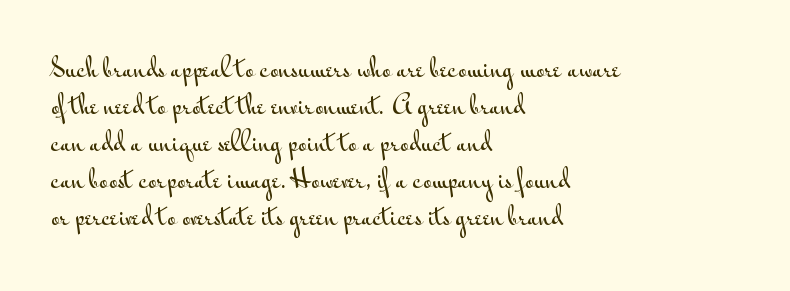
The image shows 24 px text type; set left-aligned, normal line spacing (1.54x), normal letter spacing, not underlined.
